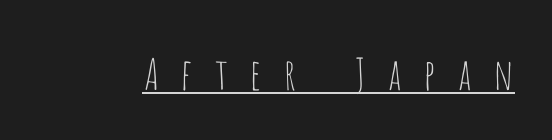
{"serif": "no", "italic": "no", "bold": "no", "weight": "thin", "width": "condensed", "stroke_contrast": "low", "x_height": "large", "monospaced": "no", "underline": "yes", "letter_spacing": "wide", "letter_spacing_em": 0.48, "glyph_px": 43}
